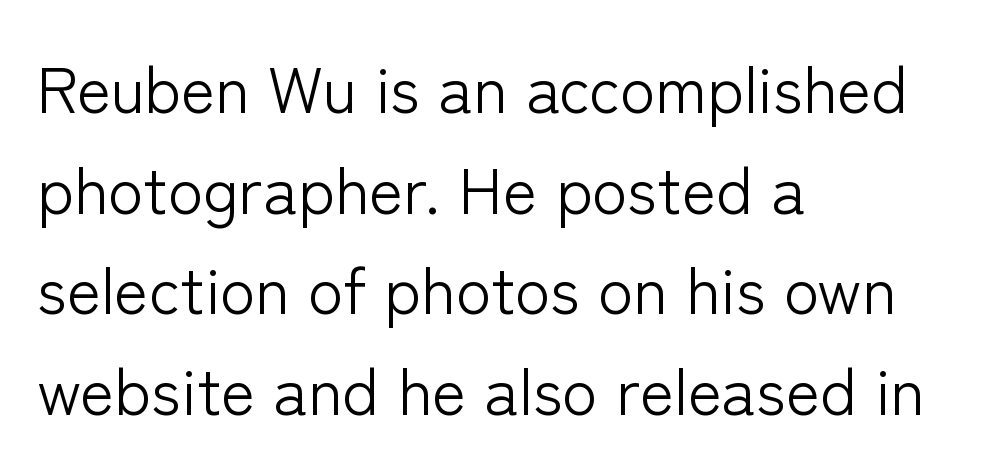
Q: Is the text bold? A: No.
Q: Is the text italic (slanted)? A: No, it is upright.
Q: Is the typeface a serif or a sans-serif typeface? A: Sans-serif.
Q: Is the text underlined? A: No.
Q: How is the paragraph aligned? A: Left-aligned.
Q: Is the spacing between letters normal or unusually wide? A: Normal.
Q: Is the spacing between lines tight, normal or loose? A: Normal.
Q: Width (condensed, normal, or wide)? A: Normal.
Q: Stroke contrast? A: Low.
Q: x-height? A: Medium.
Q: Monospaced? A: No.
